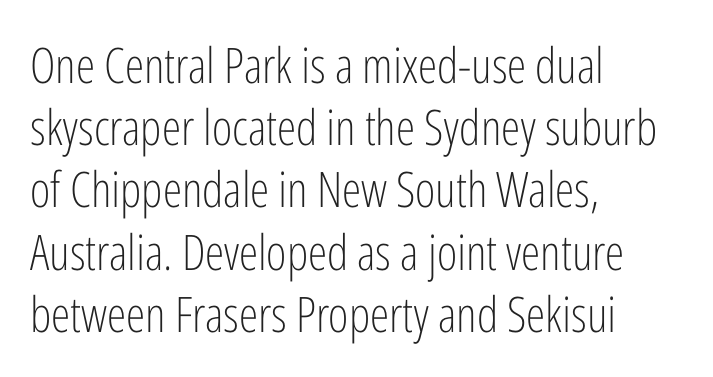
{"serif": "no", "italic": "no", "bold": "no", "weight": "light", "width": "condensed", "stroke_contrast": "low", "x_height": "medium", "monospaced": "no", "underline": "no", "align": "left", "line_spacing": "normal", "line_spacing_ratio": 1.27, "letter_spacing": "normal", "letter_spacing_em": 0.0, "glyph_px": 49}
